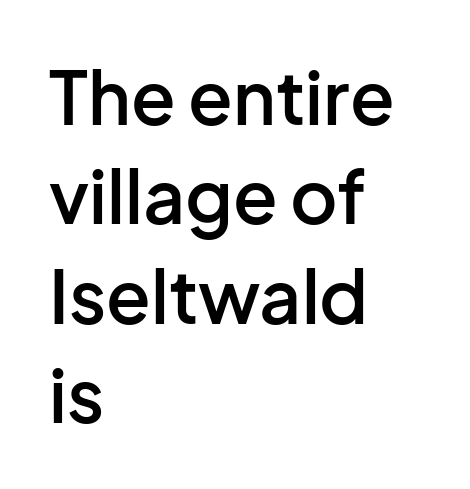
Q: Is the text bold? A: Semi-bold.
Q: Is the text italic (slanted)? A: No, it is upright.
Q: Is the typeface a serif or a sans-serif typeface? A: Sans-serif.
Q: Is the text underlined? A: No.
Q: How is the paragraph aligned? A: Left-aligned.
Q: Is the spacing between letters normal or unusually wide? A: Normal.
Q: Is the spacing between lines tight, normal or loose? A: Normal.
Q: Width (condensed, normal, or wide)? A: Normal.
Q: Stroke contrast? A: Low.
Q: x-height? A: Medium.
Q: Monospaced? A: No.
